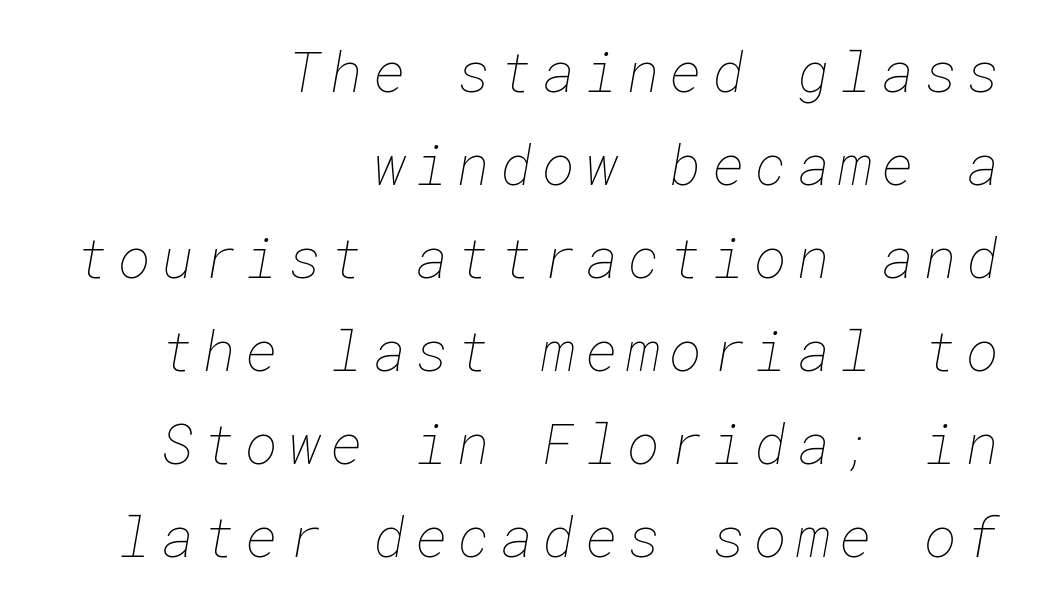
Q: Is the text bold? A: No.
Q: Is the text underlined? A: No.
Q: How is the paragraph aligned? A: Right-aligned.
Q: Is the spacing between lines tight, normal or loose? A: Normal.
Q: Width (condensed, normal, or wide)? A: Normal.
Q: Stroke contrast? A: Low.
Q: x-height? A: Medium.
